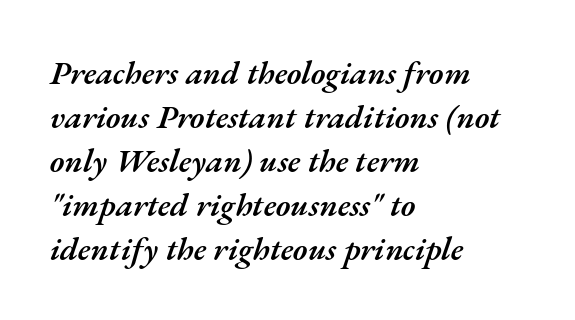
{"italic": "yes", "lean": "right", "slant_degrees": 17, "bold": "semi", "weight": "semibold", "width": "normal", "stroke_contrast": "medium", "x_height": "small", "monospaced": "no", "underline": "no", "align": "left", "line_spacing": "normal", "line_spacing_ratio": 1.33, "letter_spacing": "normal", "letter_spacing_em": 0.0, "glyph_px": 33}
